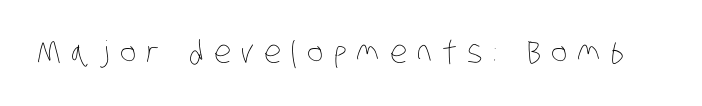
The image shows 31 px thin, condensed type; set unusually wide letter spacing (+0.33 em), not underlined; low stroke contrast and a large x-height.
